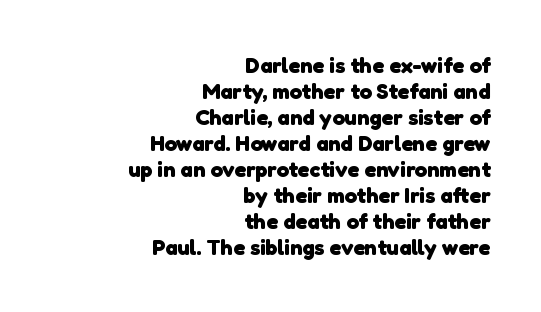
The image shows 22 px bold type; set right-aligned, line spacing 1.18x, normal letter spacing, not underlined.
